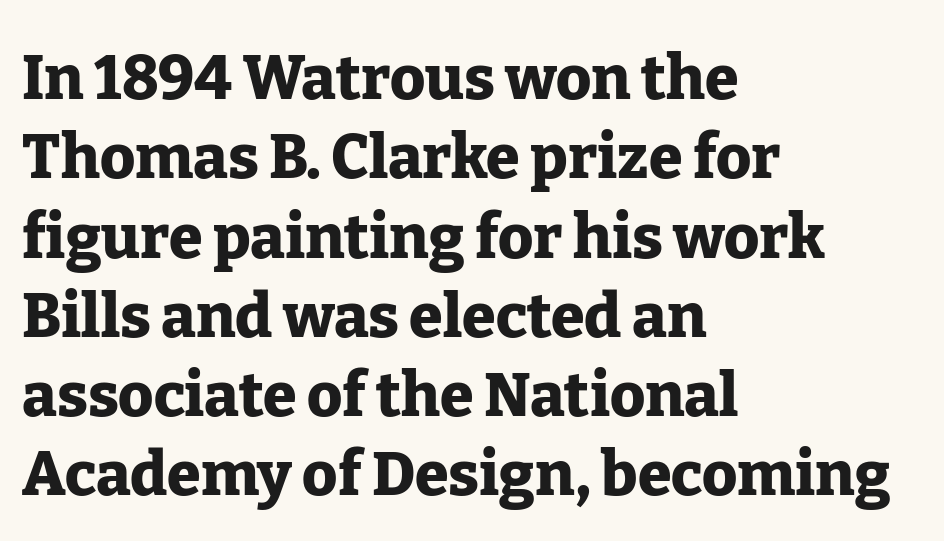
Q: Is the text bold? A: Yes.
Q: Is the text italic (slanted)? A: No, it is upright.
Q: Is the typeface a serif or a sans-serif typeface? A: Serif.
Q: Is the text underlined? A: No.
Q: How is the paragraph aligned? A: Left-aligned.
Q: Is the spacing between letters normal or unusually wide? A: Normal.
Q: Is the spacing between lines tight, normal or loose? A: Normal.
Q: Width (condensed, normal, or wide)? A: Normal.
Q: Stroke contrast? A: Low.
Q: x-height? A: Medium.
Q: Monospaced? A: No.
